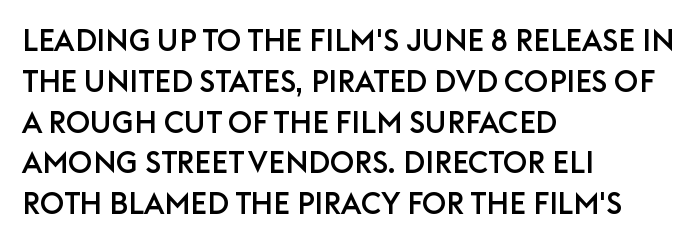
The image shows 30 px sans-serif type, upright; set left-aligned, normal line spacing (1.36x), normal letter spacing, not underlined; low stroke contrast and a large x-height.
